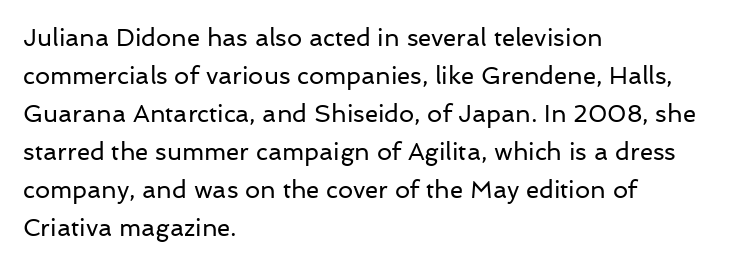
The image shows 24 px text type, upright; set left-aligned, normal line spacing (1.58x), normal letter spacing, not underlined.
